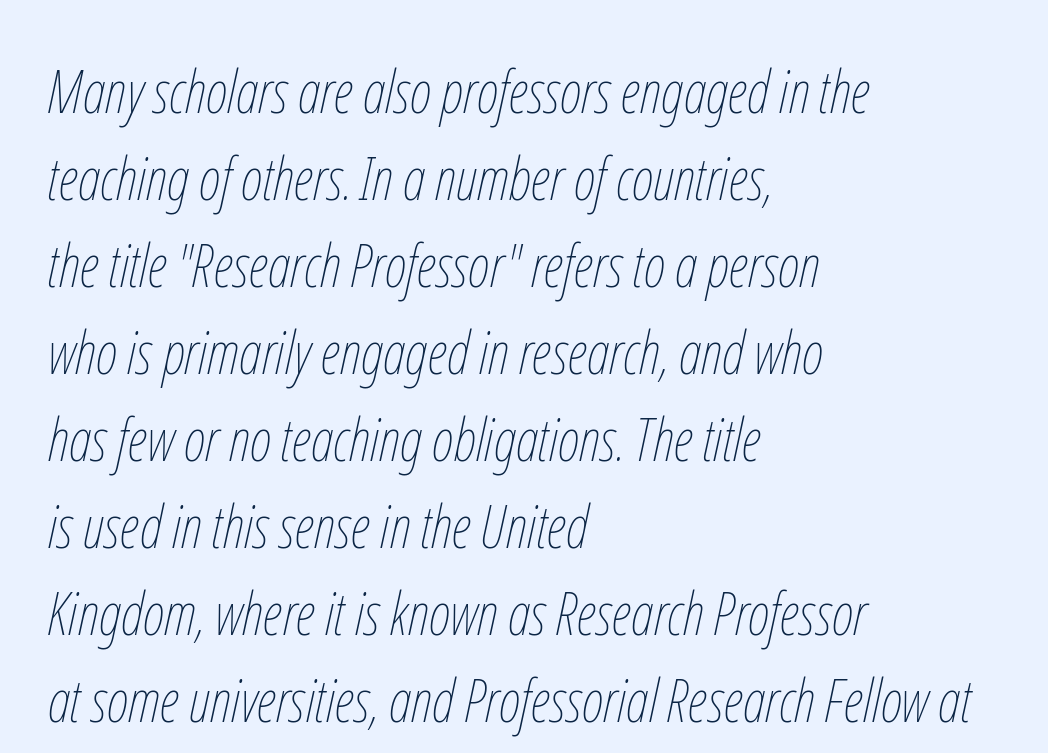
Q: Is the text bold? A: No.
Q: Is the text italic (slanted)? A: Yes, it leans right by about 12 degrees.
Q: Is the text underlined? A: No.
Q: How is the paragraph aligned? A: Left-aligned.
Q: Is the spacing between letters normal or unusually wide? A: Normal.
Q: Is the spacing between lines tight, normal or loose? A: Normal.
Q: Width (condensed, normal, or wide)? A: Condensed.
Q: Stroke contrast? A: Low.
Q: x-height? A: Medium.
Q: Monospaced? A: No.
